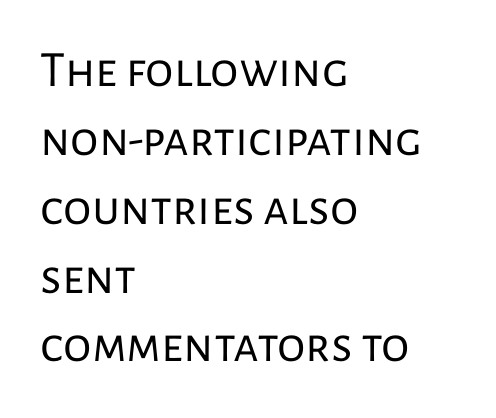
It's the straight-up-and-down kind of type. Letters rest on an invisible, unmarked baseline. Here the designer chose a conventional face with non-uniform glyph widths. This rendering employs a face without finishing strokes, i.e., a sans-serif.
